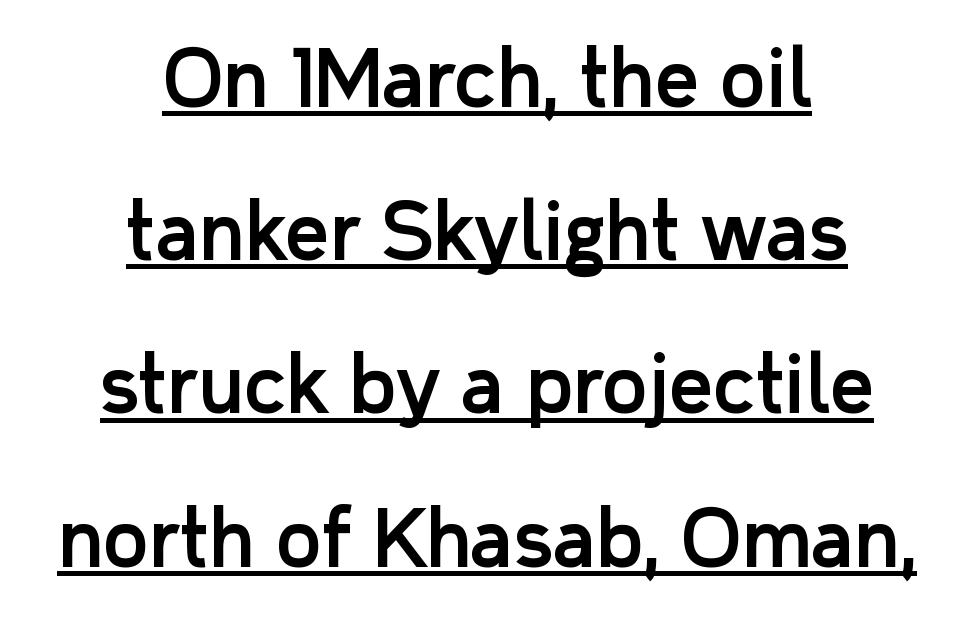
Q: Is the text italic (slanted)? A: No, it is upright.
Q: Is the typeface a serif or a sans-serif typeface? A: Sans-serif.
Q: Is the text underlined? A: Yes.
Q: How is the paragraph aligned? A: Centered.
Q: Is the spacing between letters normal or unusually wide? A: Normal.
Q: Is the spacing between lines tight, normal or loose? A: Loose.
Q: Width (condensed, normal, or wide)? A: Normal.
Q: Stroke contrast? A: Low.
Q: x-height? A: Medium.
Q: Monospaced? A: No.
